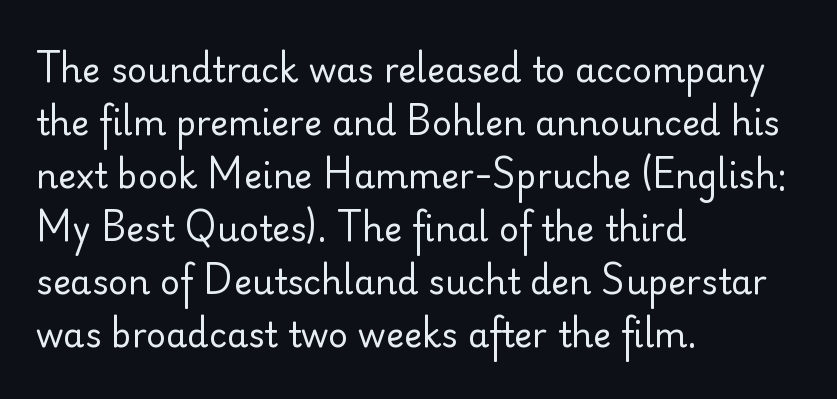
Q: Is the text bold? A: No.
Q: Is the text italic (slanted)? A: No, it is upright.
Q: Is the typeface a serif or a sans-serif typeface? A: Sans-serif.
Q: Is the text underlined? A: No.
Q: How is the paragraph aligned? A: Left-aligned.
Q: Is the spacing between letters normal or unusually wide? A: Normal.
Q: Is the spacing between lines tight, normal or loose? A: Normal.
Q: Width (condensed, normal, or wide)? A: Normal.
Q: Stroke contrast? A: Low.
Q: x-height? A: Small.
Q: Monospaced? A: No.
